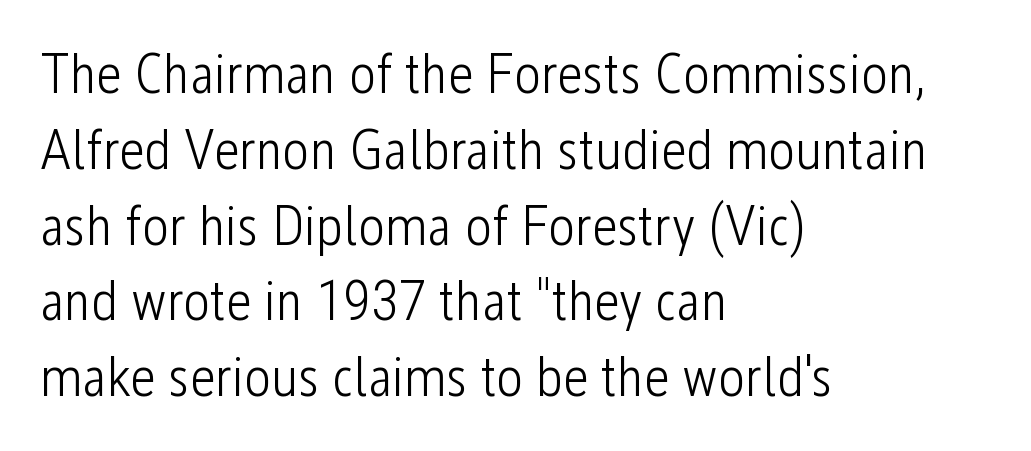
The image shows 57 px light, condensed sans-serif type, upright; set left-aligned, normal line spacing (1.33x), normal letter spacing, not underlined; low stroke contrast and a medium x-height.
